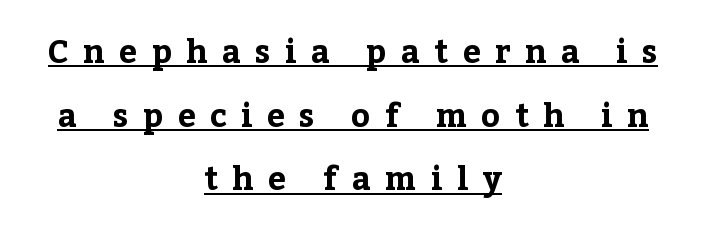
The image shows 32 px bold serif type, upright; set centered, loose line spacing (1.99x), unusually wide letter spacing (+0.45 em), underlined; low stroke contrast and a medium x-height.
